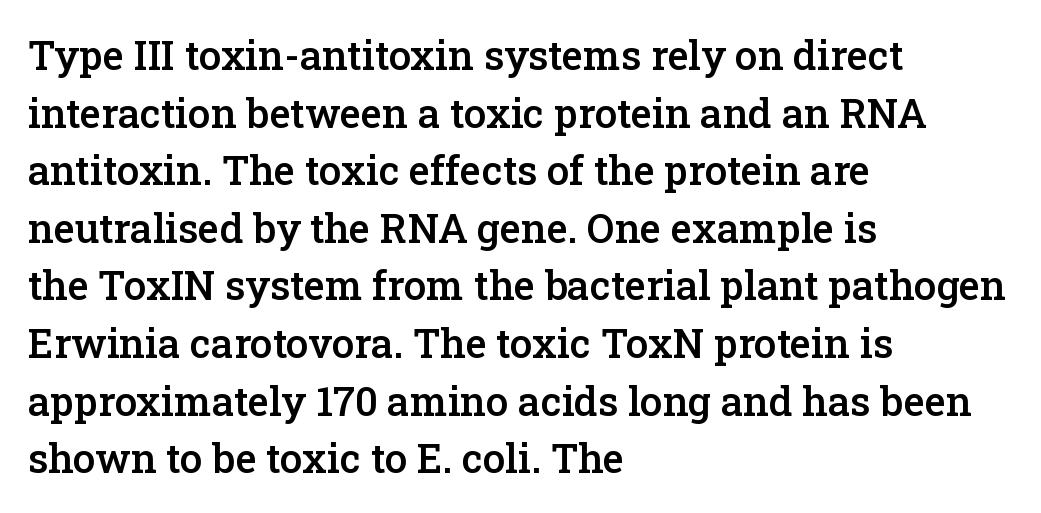
The image shows 40 px semibold serif type, upright; set left-aligned, normal line spacing (1.44x), normal letter spacing, not underlined; low stroke contrast and a medium x-height.
